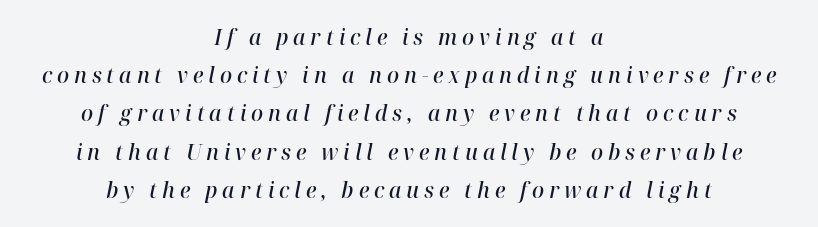
{"italic": "yes", "lean": "right", "slant_degrees": 12, "bold": "semi", "underline": "no", "align": "center", "line_spacing_ratio": 1.82, "letter_spacing": "wide", "letter_spacing_em": 0.23, "glyph_px": 21}
